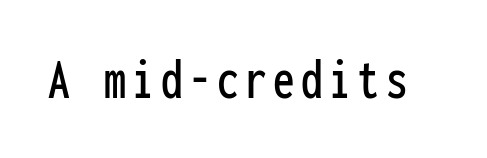
{"serif": "no", "italic": "no", "width": "condensed", "stroke_contrast": "low", "x_height": "medium", "monospaced": "yes", "underline": "no", "glyph_px": 58}
